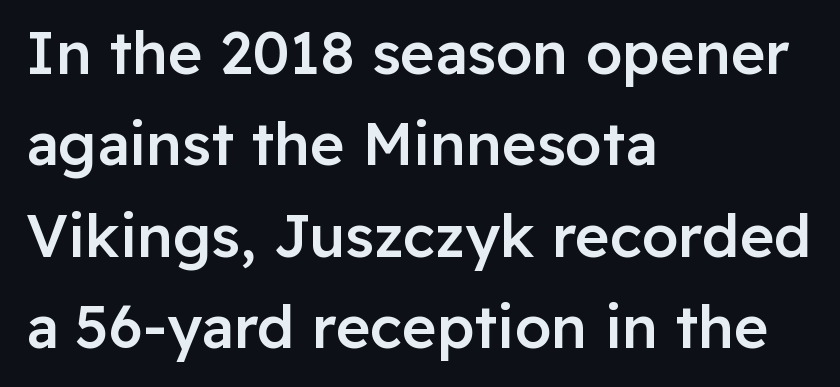
Is the block centered? No — it sits flush against the left margin. The typesetting leans somewhat heavy: a semibold. Clear beneath every line of the passage. The lettering stays uniformly vertical, giving the passage a roman look. The type is set solid horizontally, with unmodified tracking.
